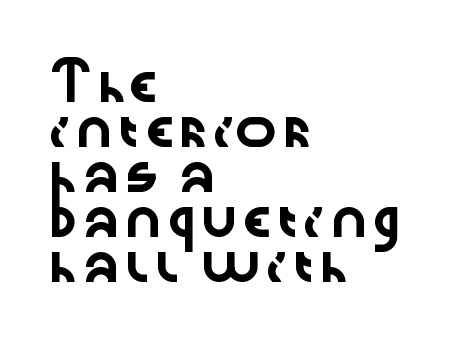
Does the lettering tilt? It doesn't — this is upright. Nothing unusual about the tracking: characters are spaced as the font intends. The passage shown is typed in a proportional face where columns would drift. Interline gaps are of average width in this sample. Typeset ragged right — the left edge is the straight one. Underline: absent.
